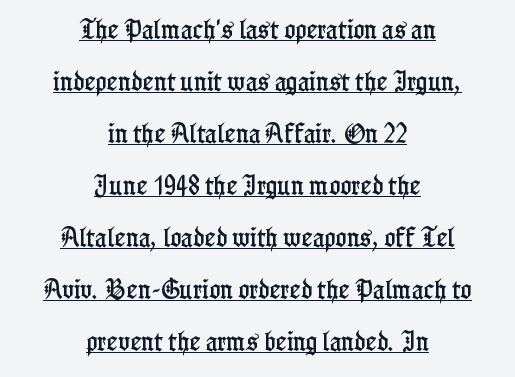
The image shows 21 px text type, upright; set centered, loose line spacing (2.48x), normal letter spacing, underlined.
